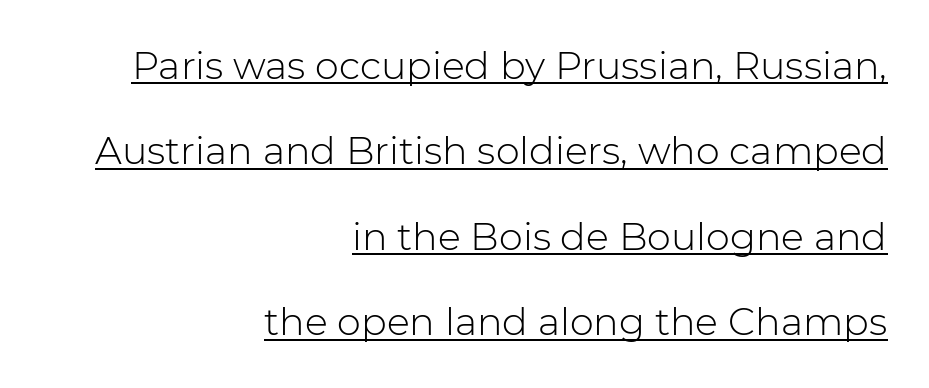
Q: Is the text bold? A: No.
Q: Is the text italic (slanted)? A: No, it is upright.
Q: Is the typeface a serif or a sans-serif typeface? A: Sans-serif.
Q: Is the text underlined? A: Yes.
Q: How is the paragraph aligned? A: Right-aligned.
Q: Is the spacing between letters normal or unusually wide? A: Normal.
Q: Is the spacing between lines tight, normal or loose? A: Loose.
Q: Width (condensed, normal, or wide)? A: Normal.
Q: Stroke contrast? A: Low.
Q: x-height? A: Medium.
Q: Monospaced? A: No.
